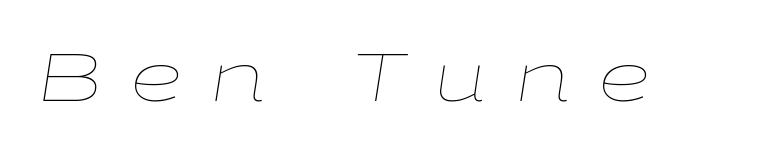
Q: Is the text bold? A: No.
Q: Is the text italic (slanted)? A: Yes, it leans right by about 9 degrees.
Q: Is the text underlined? A: No.
Q: Is the spacing between letters normal or unusually wide? A: Unusually wide.
Q: Width (condensed, normal, or wide)? A: Wide.
Q: Stroke contrast? A: Low.
Q: x-height? A: Medium.
Q: Monospaced? A: No.
